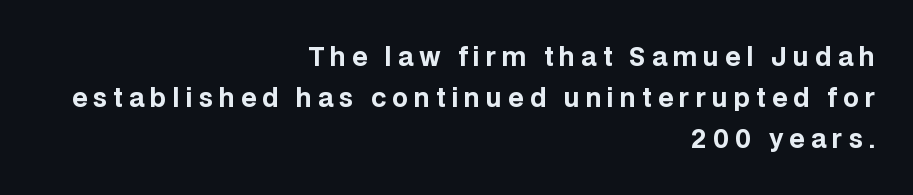
The image shows 25 px bold type, upright; set right-aligned, normal line spacing (1.65x), unusually wide letter spacing (+0.24 em), not underlined.
